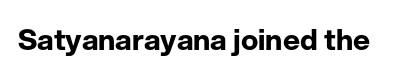
Q: Is the text bold? A: Yes.
Q: Is the text italic (slanted)? A: No, it is upright.
Q: Is the typeface a serif or a sans-serif typeface? A: Sans-serif.
Q: Is the text underlined? A: No.
Q: Is the spacing between letters normal or unusually wide? A: Normal.
Q: Width (condensed, normal, or wide)? A: Normal.
Q: Stroke contrast? A: Low.
Q: x-height? A: Medium.
Q: Monospaced? A: No.
